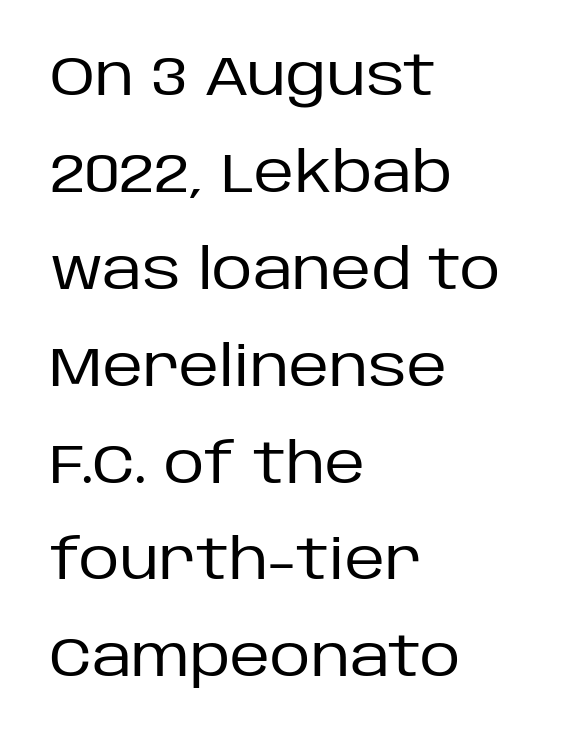
Character widths vary here, with narrow letters taking less room than wide ones. Lines of text with bare space underneath. The cut favours lightness, reaching ordinary text weight at its darkest. Italic? Not at all — the glyphs are vertical.
